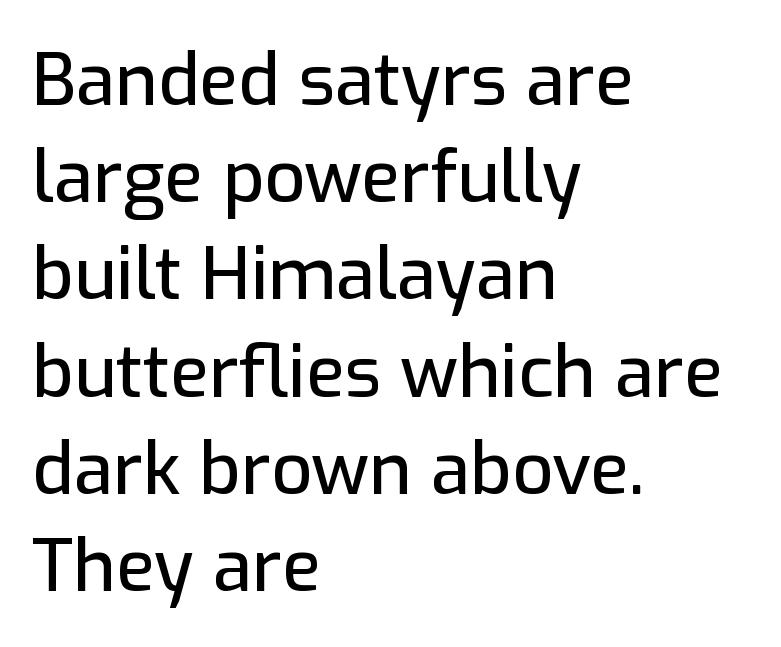
Q: Is the text italic (slanted)? A: No, it is upright.
Q: Is the typeface a serif or a sans-serif typeface? A: Sans-serif.
Q: Is the text underlined? A: No.
Q: How is the paragraph aligned? A: Left-aligned.
Q: Is the spacing between letters normal or unusually wide? A: Normal.
Q: Is the spacing between lines tight, normal or loose? A: Normal.
Q: Width (condensed, normal, or wide)? A: Normal.
Q: Stroke contrast? A: Low.
Q: x-height? A: Medium.
Q: Monospaced? A: No.
